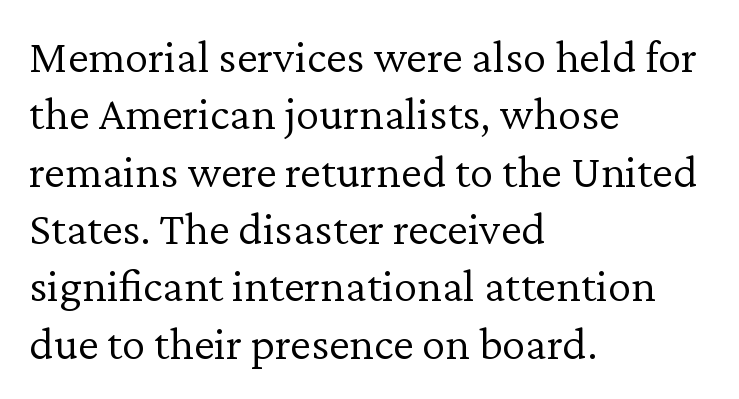
The image shows 47 px light serif type, upright; set left-aligned, line spacing 1.22x, normal letter spacing, not underlined; low stroke contrast and a medium x-height.
